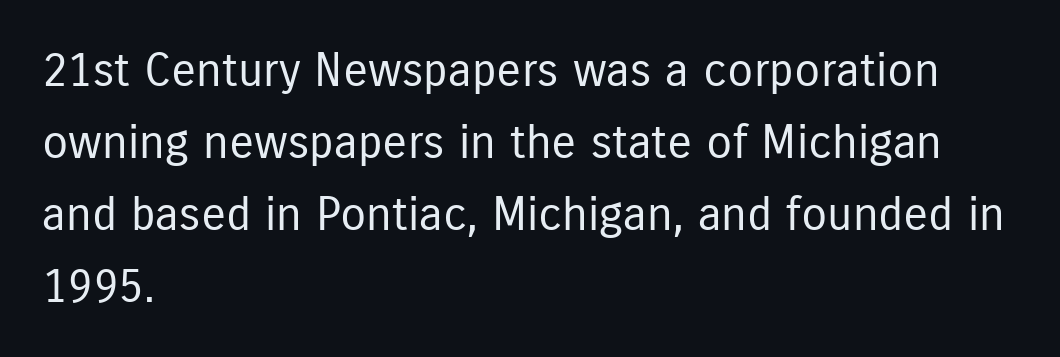
{"serif": "no", "italic": "no", "bold": "no", "weight": "regular", "width": "condensed", "stroke_contrast": "low", "x_height": "medium", "monospaced": "no", "underline": "no", "align": "left", "line_spacing": "normal", "line_spacing_ratio": 1.53, "letter_spacing": "normal", "letter_spacing_em": 0.0, "glyph_px": 47}
